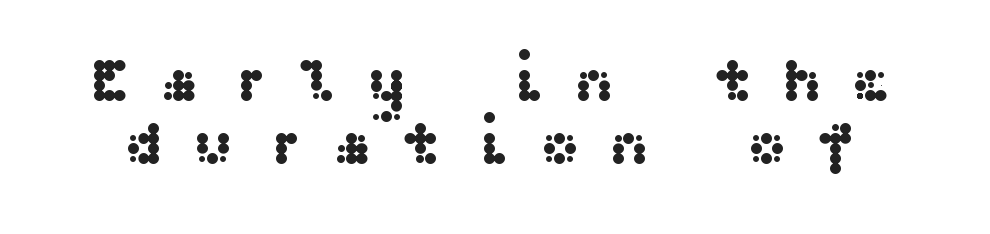
It's the straight-up-and-down kind of type. This is sans-serif lettering, the kind often seen on screens and signage. The baseline area is clear. Each new line begins almost immediately beneath the previous one.
